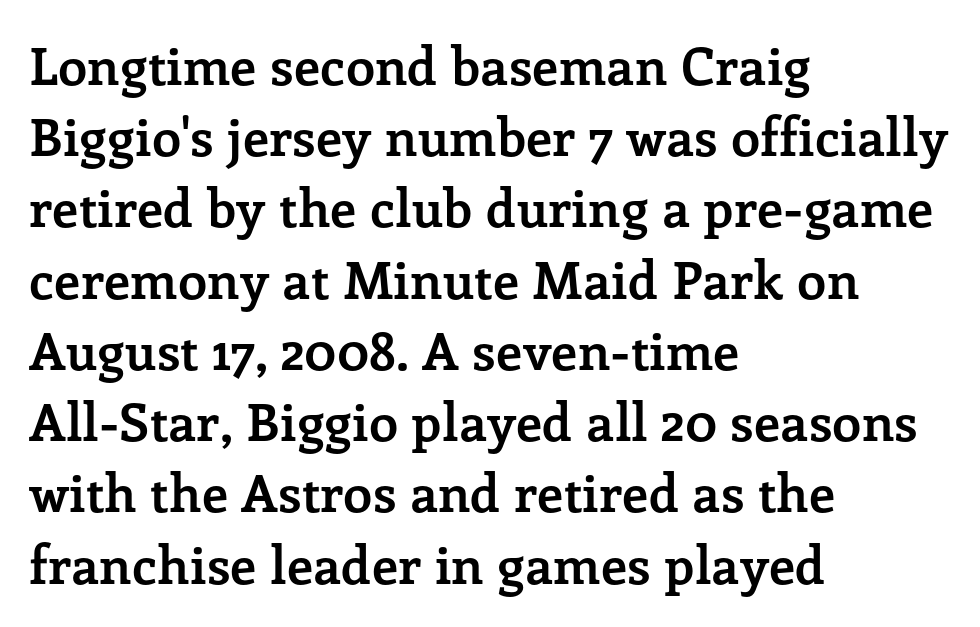
Q: Is the text bold? A: Yes.
Q: Is the text italic (slanted)? A: No, it is upright.
Q: Is the typeface a serif or a sans-serif typeface? A: Serif.
Q: Is the text underlined? A: No.
Q: How is the paragraph aligned? A: Left-aligned.
Q: Is the spacing between letters normal or unusually wide? A: Normal.
Q: Is the spacing between lines tight, normal or loose? A: Normal.
Q: Width (condensed, normal, or wide)? A: Normal.
Q: Stroke contrast? A: Low.
Q: x-height? A: Medium.
Q: Monospaced? A: No.
